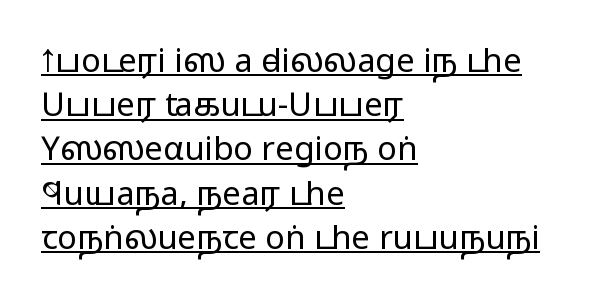
Q: Is the text bold? A: No.
Q: Is the text italic (slanted)? A: No, it is upright.
Q: Is the typeface a serif or a sans-serif typeface? A: Sans-serif.
Q: Is the text underlined? A: Yes.
Q: How is the paragraph aligned? A: Left-aligned.
Q: Is the spacing between letters normal or unusually wide? A: Normal.
Q: Is the spacing between lines tight, normal or loose? A: Normal.
Q: Width (condensed, normal, or wide)? A: Wide.
Q: Stroke contrast? A: Low.
Q: x-height? A: Medium.
Q: Monospaced? A: No.
